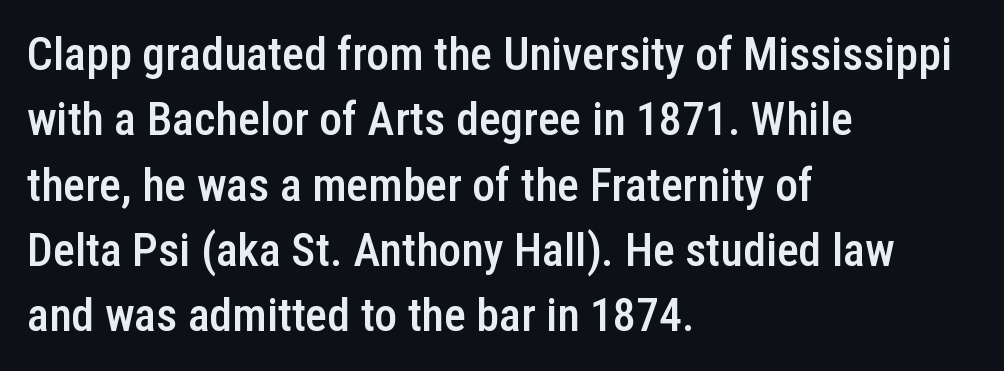
A typesetter would call this zero additional tracking. The rows are spaced the way most documents space them. Note: no serifs on the glyphs. The strip under each line holds only bare page. A typesetter would call this proportional, since set widths differ per character. Emphasis by weight is partial: semibold.
